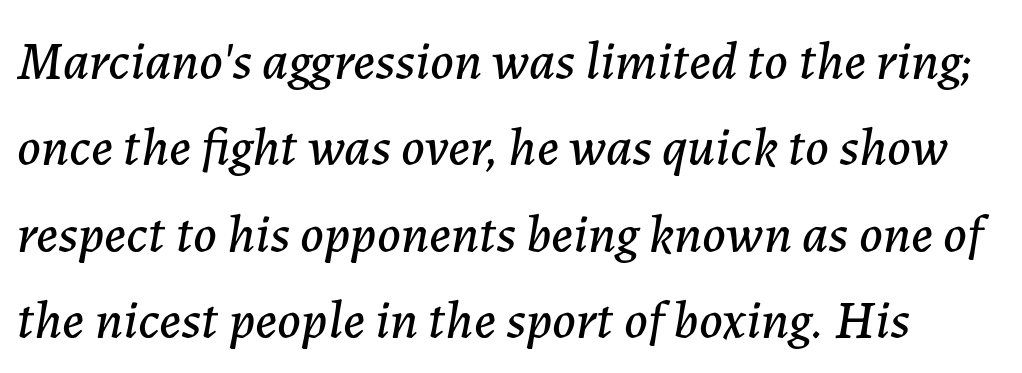
The image shows 54 px text type, italic (leaning right); set normal line spacing (1.6x), normal letter spacing, not underlined; low stroke contrast and a medium x-height.
